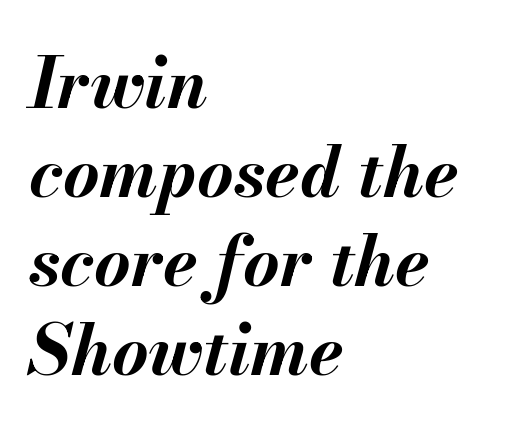
{"italic": "yes", "lean": "right", "slant_degrees": 13, "bold": "yes", "weight": "bold", "width": "normal", "stroke_contrast": "medium", "x_height": "small", "monospaced": "no", "underline": "no", "align": "left", "line_spacing": "normal", "line_spacing_ratio": 1.27, "letter_spacing": "normal", "letter_spacing_em": 0.0, "glyph_px": 70}
